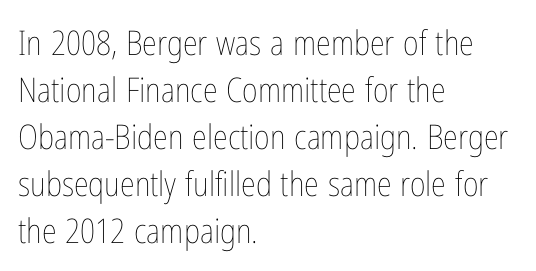
The image shows 34 px thin, condensed type, upright; set left-aligned, normal line spacing (1.38x), normal letter spacing, not underlined; low stroke contrast and a medium x-height.
